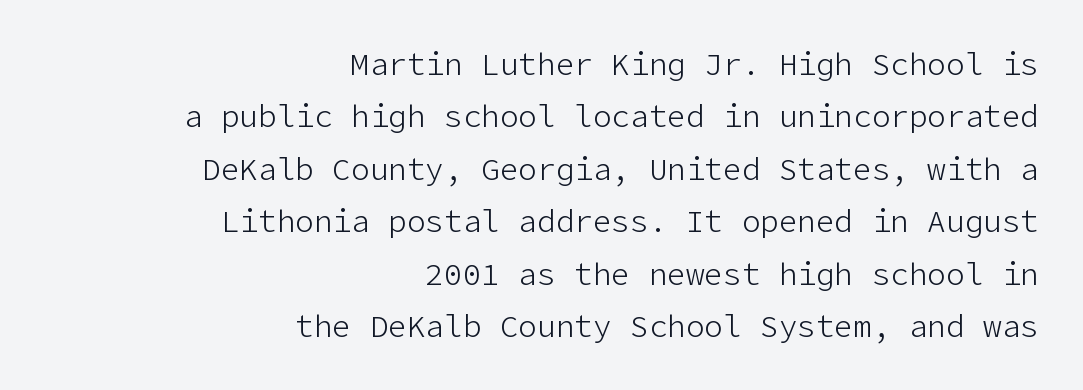
Q: Is the text bold? A: No.
Q: Is the text italic (slanted)? A: No, it is upright.
Q: Is the typeface a serif or a sans-serif typeface? A: Sans-serif.
Q: Is the text underlined? A: No.
Q: How is the paragraph aligned? A: Right-aligned.
Q: Is the spacing between letters normal or unusually wide? A: Normal.
Q: Is the spacing between lines tight, normal or loose? A: Normal.
Q: Width (condensed, normal, or wide)? A: Normal.
Q: Stroke contrast? A: Low.
Q: x-height? A: Medium.
